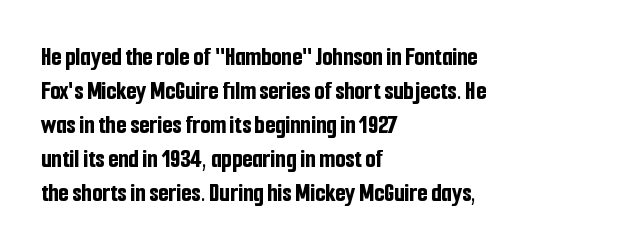
Typeset ragged right — the left edge is the straight one. Words float on clear page, feet unadorned. Vertically, the passage feels balanced, rows spaced as you'd expect. This sample uses plain, unmodified letter spacing. Summary of weight: heavy, a full bold. Characters remain perfectly vertical along every line.
